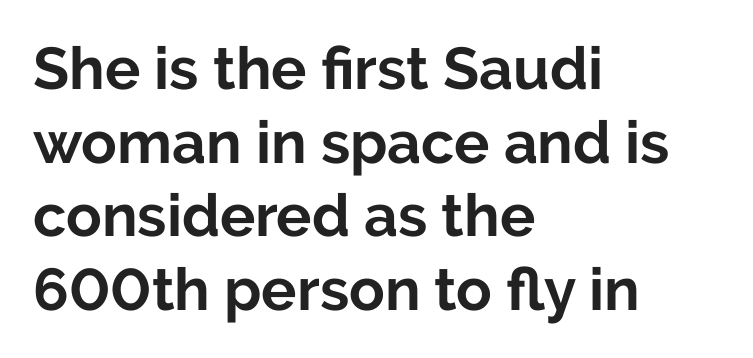
Q: Is the text bold? A: Yes.
Q: Is the text italic (slanted)? A: No, it is upright.
Q: Is the typeface a serif or a sans-serif typeface? A: Sans-serif.
Q: Is the text underlined? A: No.
Q: How is the paragraph aligned? A: Left-aligned.
Q: Is the spacing between letters normal or unusually wide? A: Normal.
Q: Is the spacing between lines tight, normal or loose? A: Normal.
Q: Width (condensed, normal, or wide)? A: Normal.
Q: Stroke contrast? A: Low.
Q: x-height? A: Medium.
Q: Monospaced? A: No.
